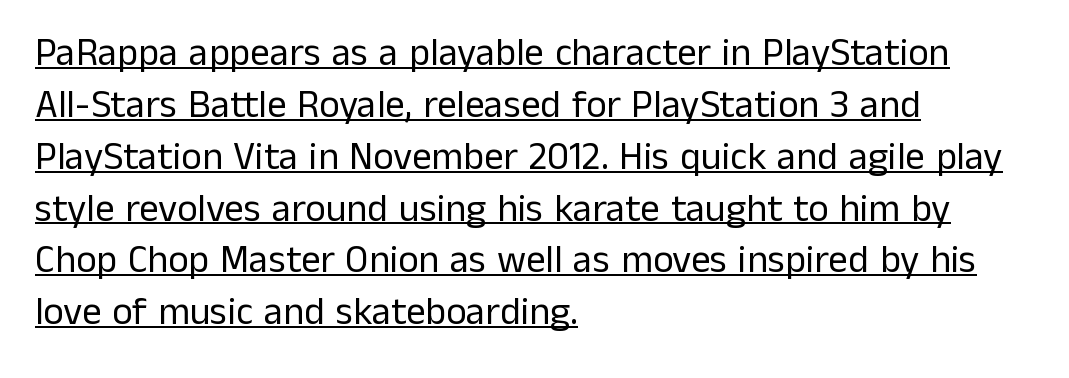
In terms of leading, this rendering sits right in the middle. You can tell from the bare stems that sans-serif type was used. Unlike italic type, these characters show no tilt at all. Think of a printed novel: that variable character pitch is what you see here. Standard letterfit; no display-style spreading of the glyphs. Underlined type.
